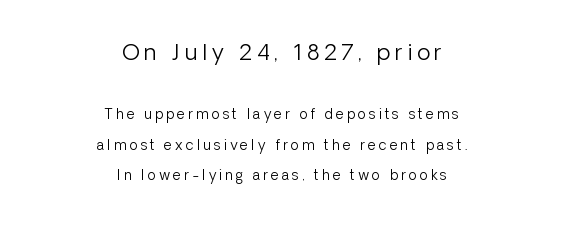
The baseline area is clear. Weight class: somewhere from thin through regular. What's the leading like? Stretched, with rows far apart. Whoever set this made the first block the dominant, larger element. The typography opts for an upright posture over an oblique one.
